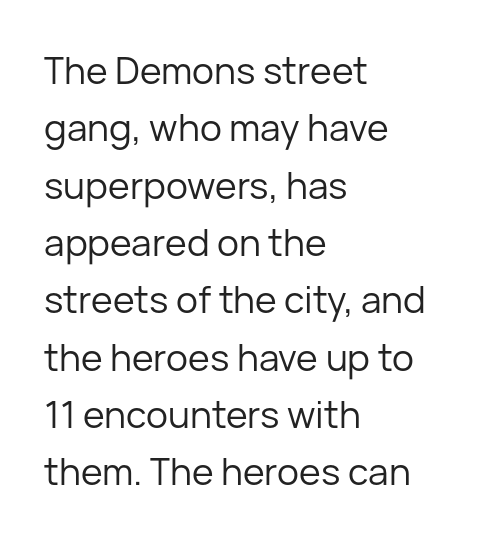
Q: Is the text bold? A: No.
Q: Is the text italic (slanted)? A: No, it is upright.
Q: Is the typeface a serif or a sans-serif typeface? A: Sans-serif.
Q: Is the text underlined? A: No.
Q: How is the paragraph aligned? A: Left-aligned.
Q: Is the spacing between letters normal or unusually wide? A: Normal.
Q: Is the spacing between lines tight, normal or loose? A: Normal.
Q: Width (condensed, normal, or wide)? A: Normal.
Q: Stroke contrast? A: Low.
Q: x-height? A: Medium.
Q: Monospaced? A: No.
